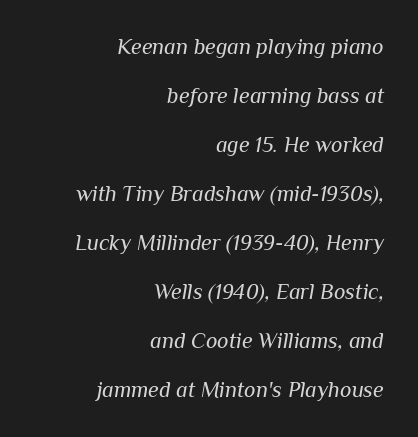
The image shows 22 px text type, italic (leaning right); set right-aligned, loose line spacing (2.23x), normal letter spacing, not underlined.
